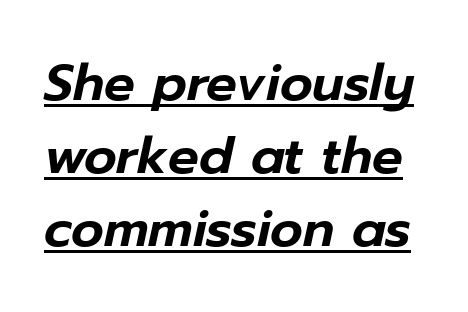
{"italic": "yes", "lean": "right", "slant_degrees": 12, "width": "normal", "stroke_contrast": "low", "x_height": "medium", "monospaced": "no", "underline": "yes", "line_spacing": "normal", "line_spacing_ratio": 1.43, "letter_spacing": "normal", "letter_spacing_em": 0.0, "glyph_px": 51}
